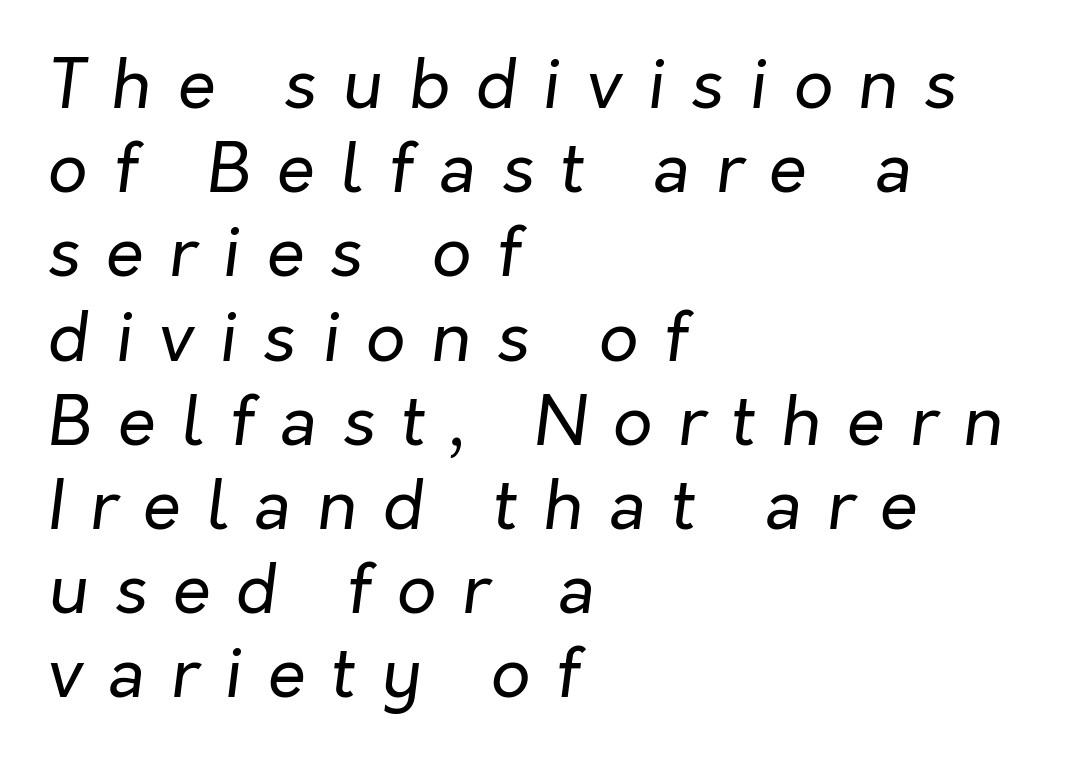
{"italic": "yes", "lean": "right", "slant_degrees": 7, "bold": "no", "weight": "regular", "width": "normal", "stroke_contrast": "low", "x_height": "medium", "monospaced": "no", "underline": "no", "align": "left", "line_spacing_ratio": 1.22, "letter_spacing": "wide", "letter_spacing_em": 0.37, "glyph_px": 69}
